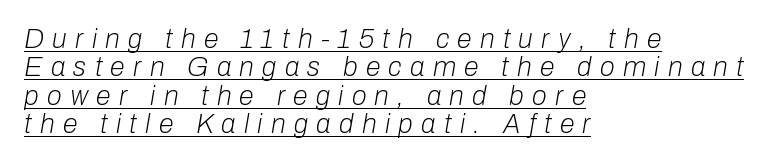
Q: Is the text bold? A: No.
Q: Is the text italic (slanted)? A: Yes, it leans right by about 10 degrees.
Q: Is the text underlined? A: Yes.
Q: How is the paragraph aligned? A: Left-aligned.
Q: Is the spacing between letters normal or unusually wide? A: Unusually wide.
Q: Is the spacing between lines tight, normal or loose? A: Tight.
